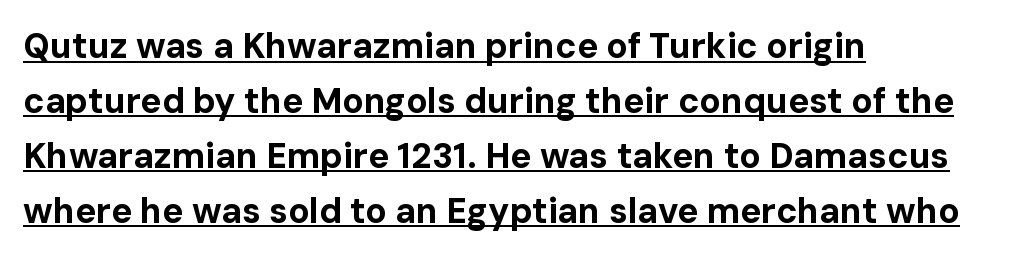
Q: Is the text bold? A: Yes.
Q: Is the text italic (slanted)? A: No, it is upright.
Q: Is the typeface a serif or a sans-serif typeface? A: Sans-serif.
Q: Is the text underlined? A: Yes.
Q: How is the paragraph aligned? A: Left-aligned.
Q: Is the spacing between letters normal or unusually wide? A: Normal.
Q: Is the spacing between lines tight, normal or loose? A: Normal.
Q: Width (condensed, normal, or wide)? A: Normal.
Q: Stroke contrast? A: Low.
Q: x-height? A: Medium.
Q: Monospaced? A: No.
